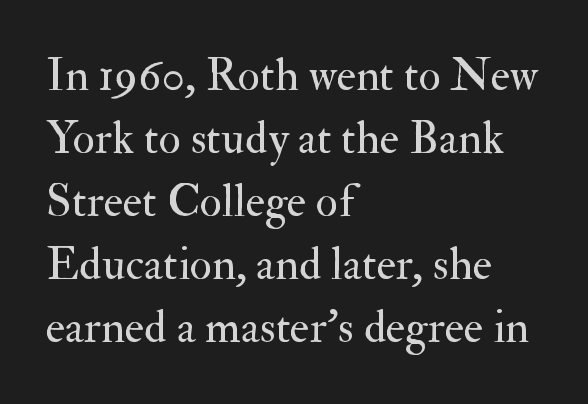
The lines sit at an ordinary, default distance from one another. Tracking value appears to be zero — textbook default spacing. The lettering stays uniformly vertical, giving the passage a roman look. Serif or sans? Serif — the stroke terminals have little feet. The lines in this sample share a left origin and differ only in where they stop.
